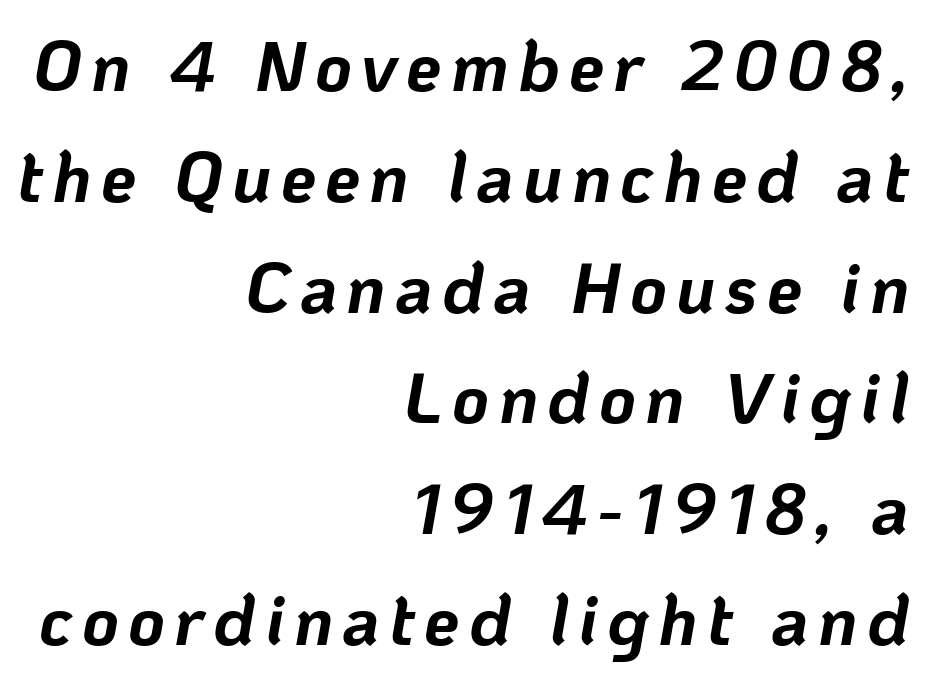
Is this a fixed-width face? No — the glyphs have proportional, varying widths. The space beneath each line is pristine and unruled. Teacher's note: observe the even right margin — that is flush-right alignment. Pretty heavy lettering here — definitely bold.
